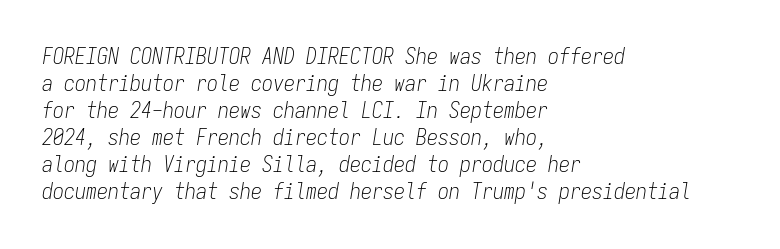
{"italic": "yes", "lean": "right", "slant_degrees": 9, "bold": "no", "underline": "no", "align": "left", "line_spacing_ratio": 1.23, "letter_spacing": "normal", "letter_spacing_em": 0.0, "glyph_px": 22}
